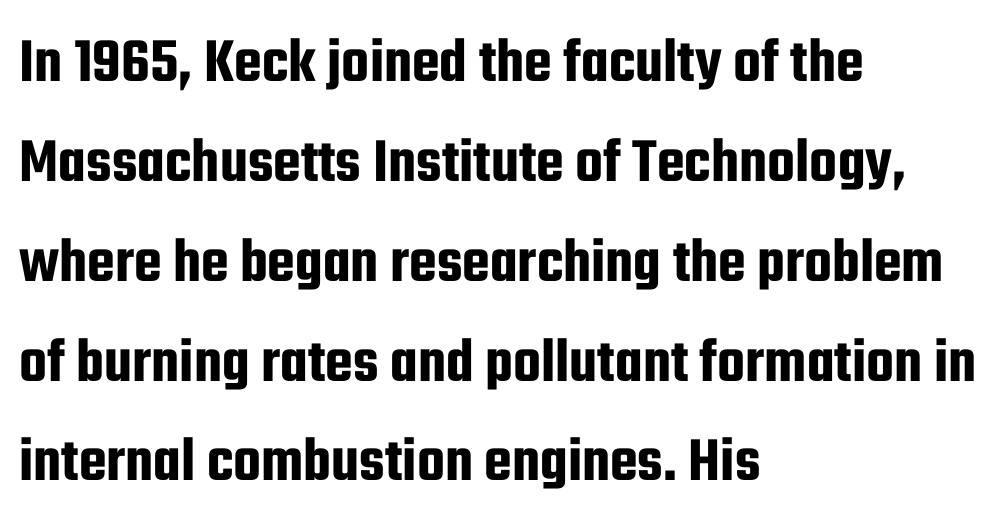
The type family on display is of the sans-serif kind. The space between consecutive lines is moderate. The font's upright variant was chosen for this text. What stands out about the letter spacing? Nothing — it is the standard amount. Do the characters align in a grid? No, the font is proportional. Does the copy run flush right? No — it runs flush left.
